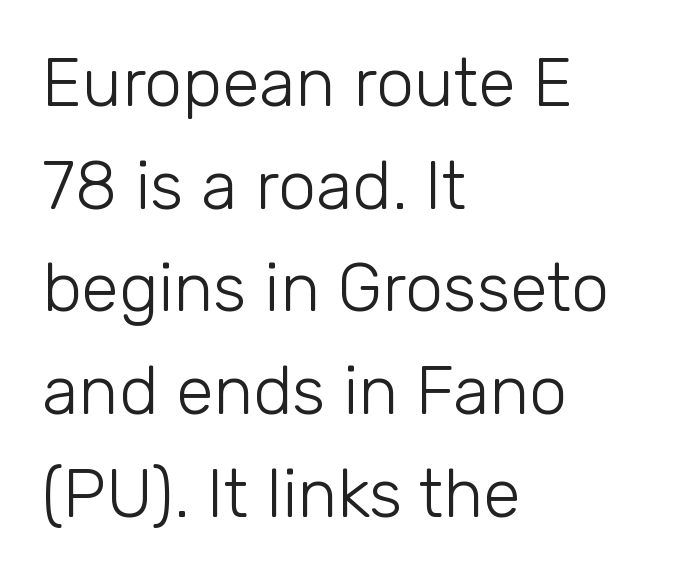
Q: Is the text bold? A: No.
Q: Is the text italic (slanted)? A: No, it is upright.
Q: Is the typeface a serif or a sans-serif typeface? A: Sans-serif.
Q: Is the text underlined? A: No.
Q: How is the paragraph aligned? A: Left-aligned.
Q: Is the spacing between letters normal or unusually wide? A: Normal.
Q: Is the spacing between lines tight, normal or loose? A: Normal.
Q: Width (condensed, normal, or wide)? A: Normal.
Q: Stroke contrast? A: Low.
Q: x-height? A: Medium.
Q: Monospaced? A: No.
